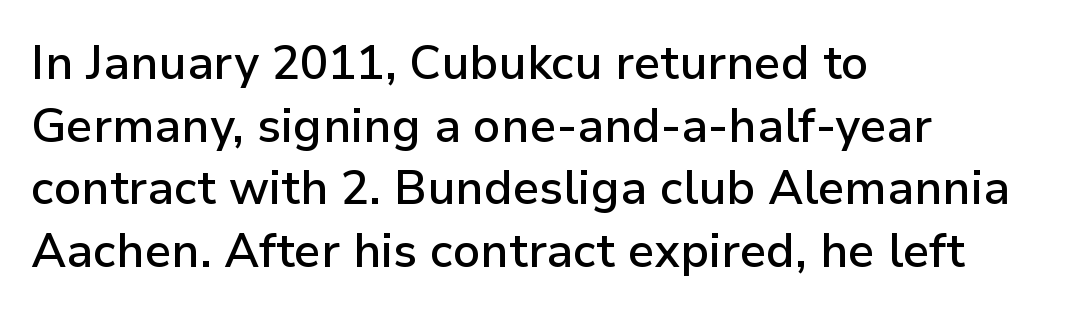
{"serif": "no", "italic": "no", "bold": "semi", "weight": "semibold", "width": "normal", "stroke_contrast": "low", "x_height": "medium", "monospaced": "no", "underline": "no", "align": "left", "line_spacing": "normal", "line_spacing_ratio": 1.33, "letter_spacing": "normal", "letter_spacing_em": 0.0, "glyph_px": 47}
